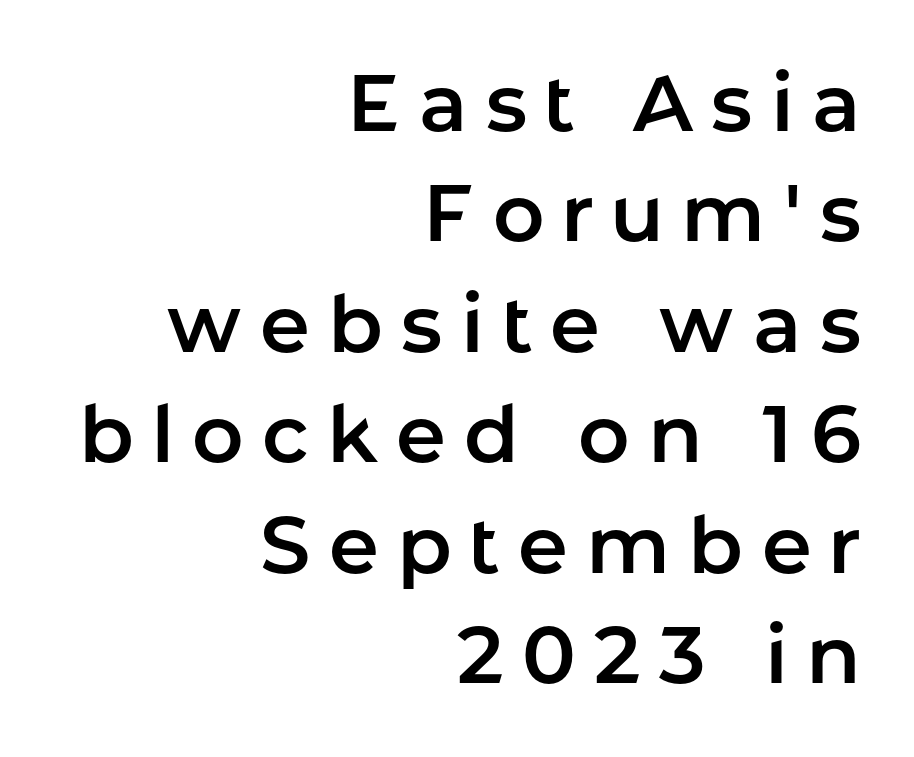
The image shows 80 px sans-serif type, upright; set right-aligned, normal line spacing (1.38x), unusually wide letter spacing (+0.23 em), not underlined; low stroke contrast and a medium x-height.
